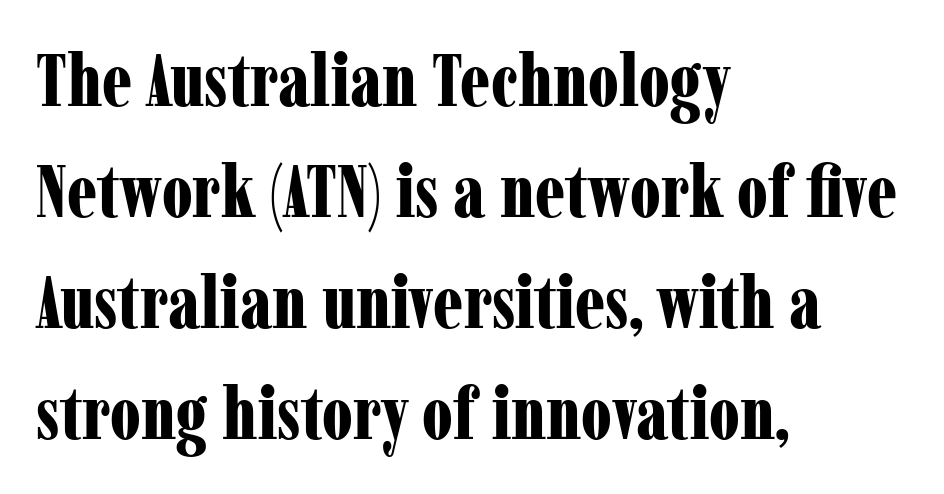
Q: Is the text bold? A: Yes.
Q: Is the text italic (slanted)? A: No, it is upright.
Q: Is the typeface a serif or a sans-serif typeface? A: Serif.
Q: Is the text underlined? A: No.
Q: How is the paragraph aligned? A: Left-aligned.
Q: Is the spacing between letters normal or unusually wide? A: Normal.
Q: Is the spacing between lines tight, normal or loose? A: Normal.
Q: Width (condensed, normal, or wide)? A: Condensed.
Q: Stroke contrast? A: Low.
Q: x-height? A: Medium.
Q: Monospaced? A: No.
